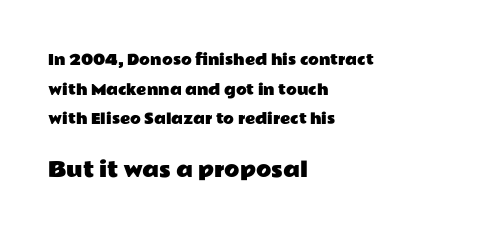
Caption: multi-line text, flush left, ragged right. The rendering enlarges the type as you move from the upper chunk to the lower. You can tell it's not italic because the verticals are truly vertical. Here the glyphs are tracked normally, forming tight word shapes. Clear beneath every line of the passage.
